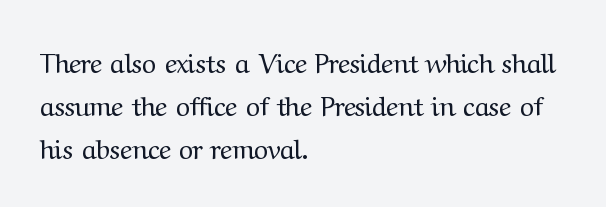
The image shows 27 px text type, upright; set left-aligned, normal line spacing (1.6x), normal letter spacing, not underlined.
